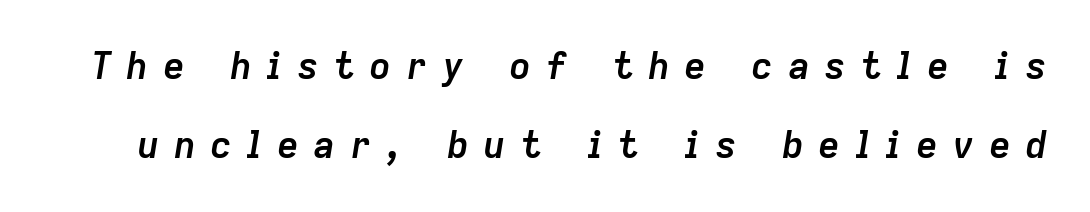
The sample has been set heavy, in full bold. The line-height multiplier appears high, well above default. The face used here is proportionally spaced, like ordinary book or web type. Any mark beneath the type? The region is blank. Looking at the ascenders, they clearly lean.
